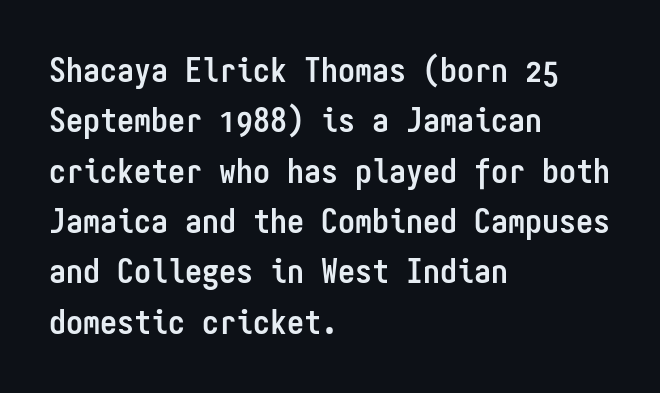
Descender tails drop into unmarked territory. This sample is left-justified, so line endings fall wherever the words run out. Does the leading feel generous? No, just average. Spacing between characters is what you'd get straight out of the box. These lines are rendered in a fixed-pitch font.
